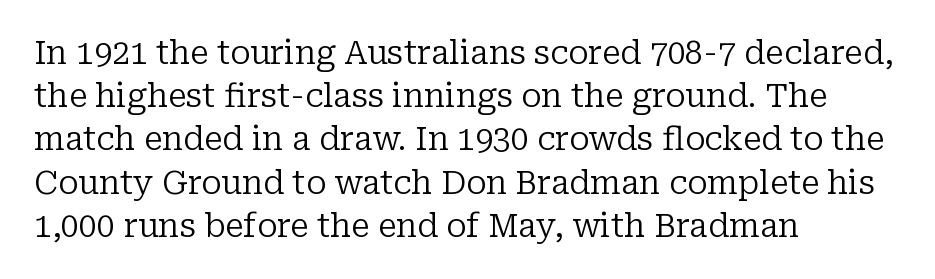
The image shows 32 px regular-weight serif type, upright; set left-aligned, normal line spacing (1.35x), normal letter spacing, not underlined; low stroke contrast and a medium x-height.
